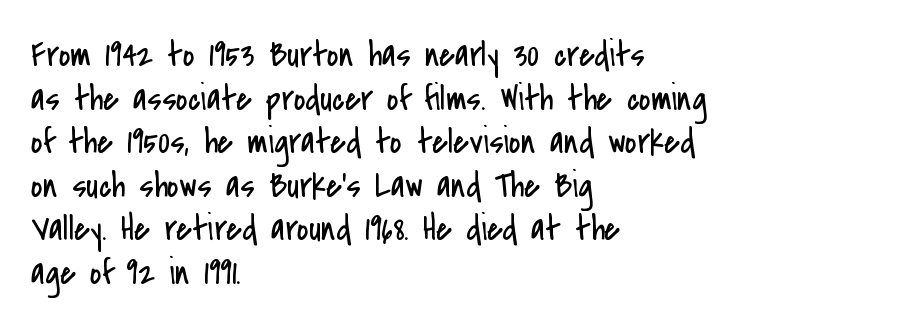
The image shows 36 px regular-weight, condensed sans-serif type, upright; set left-aligned, line spacing 1.21x, normal letter spacing, not underlined; low stroke contrast and a small x-height.
